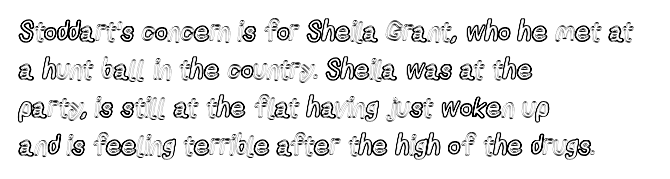
Q: Is the text italic (slanted)? A: Yes.
Q: Is the text underlined? A: No.
Q: How is the paragraph aligned? A: Left-aligned.
Q: Is the spacing between letters normal or unusually wide? A: Normal.
Q: Is the spacing between lines tight, normal or loose? A: Normal.
